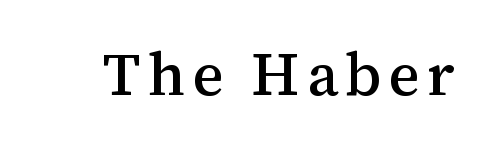
Q: Is the text italic (slanted)? A: No, it is upright.
Q: Is the typeface a serif or a sans-serif typeface? A: Serif.
Q: Is the text underlined? A: No.
Q: Width (condensed, normal, or wide)? A: Normal.
Q: Stroke contrast? A: Medium.
Q: x-height? A: Medium.
Q: Monospaced? A: No.
